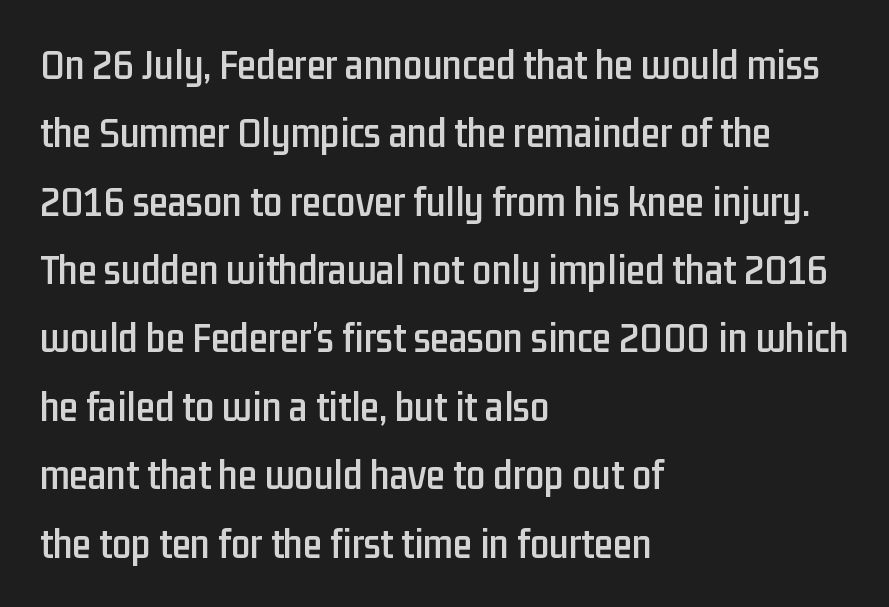
A clean baseline with only descenders dipping below it. Characters follow at the spacing the type designer built in. The text was rendered using a sans face with plain stroke endings. Vertical strokes here are truly vertical.
